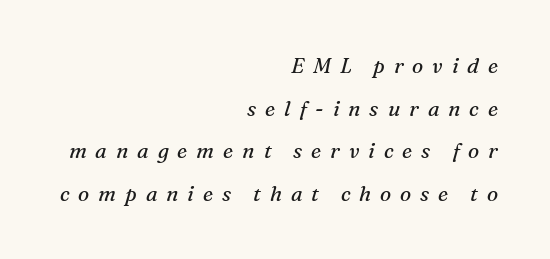
{"italic": "yes", "lean": "right", "slant_degrees": 16, "bold": "no", "underline": "no", "align": "right", "line_spacing": "loose", "line_spacing_ratio": 2.03, "letter_spacing": "wide", "letter_spacing_em": 0.42, "glyph_px": 21}
